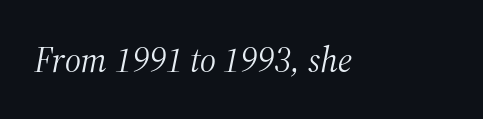
Q: Is the text bold? A: No.
Q: Is the text italic (slanted)? A: Yes, it leans right by about 12 degrees.
Q: Is the typeface a serif or a sans-serif typeface? A: Serif.
Q: Is the text underlined? A: No.
Q: Is the spacing between letters normal or unusually wide? A: Normal.
Q: Width (condensed, normal, or wide)? A: Normal.
Q: Stroke contrast? A: Medium.
Q: x-height? A: Medium.
Q: Monospaced? A: No.
